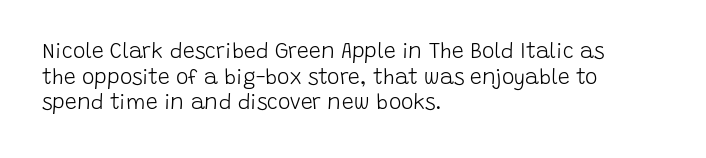
The image shows 21 px text type, upright; set left-aligned, line spacing 1.22x, normal letter spacing, not underlined.
